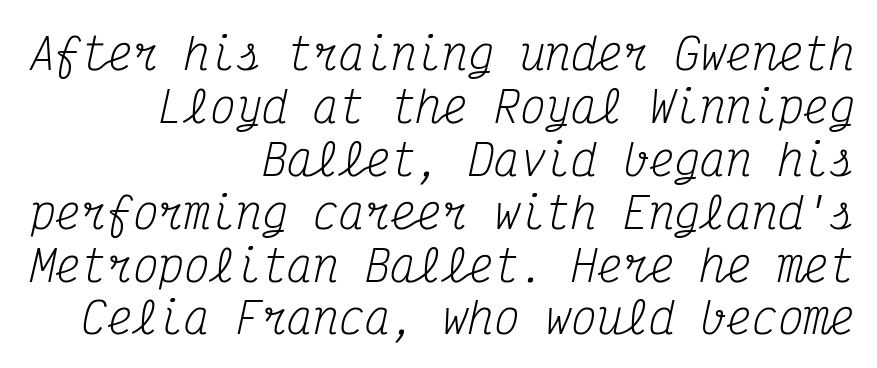
Would a proofreader flag this as italicized? Yes. Leftover space on each line is placed entirely before the opening word. This reads as an unemphasized weight, regular at the heaviest. These lines keep a tight, regular rhythm from letter to letter. Each row of text sits above clean, open space. Here the designer chose a console-style face with uniform glyph widths.
